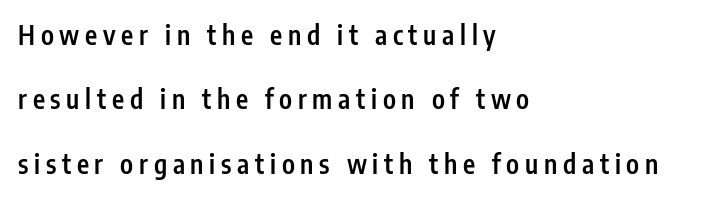
Q: Is the text bold? A: Semi-bold.
Q: Is the text italic (slanted)? A: No, it is upright.
Q: Is the text underlined? A: No.
Q: How is the paragraph aligned? A: Left-aligned.
Q: Is the spacing between letters normal or unusually wide? A: Unusually wide.
Q: Is the spacing between lines tight, normal or loose? A: Loose.
